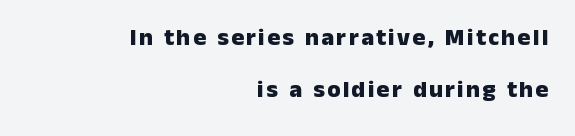
Q: Is the text bold? A: Yes.
Q: Is the text italic (slanted)? A: No, it is upright.
Q: Is the text underlined? A: No.
Q: How is the paragraph aligned? A: Right-aligned.
Q: Is the spacing between lines tight, normal or loose? A: Loose.
